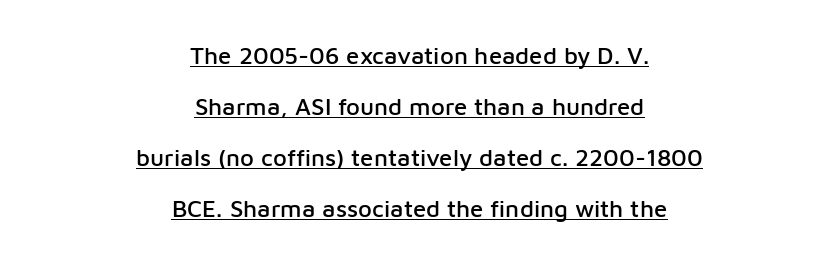
The image shows 24 px text type, upright; set centered, loose line spacing (2.13x), normal letter spacing, underlined.
